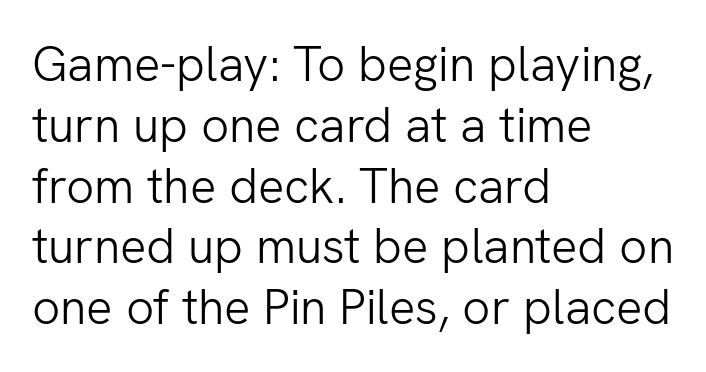
Compared with a typical body face, this is equally light or lighter still. Spacing verdict: proportional, widths tailored to each character. Classification — sans serif. The foot of each line stays bare and open. If you drew a ruler down the left edge, every line would touch it.
